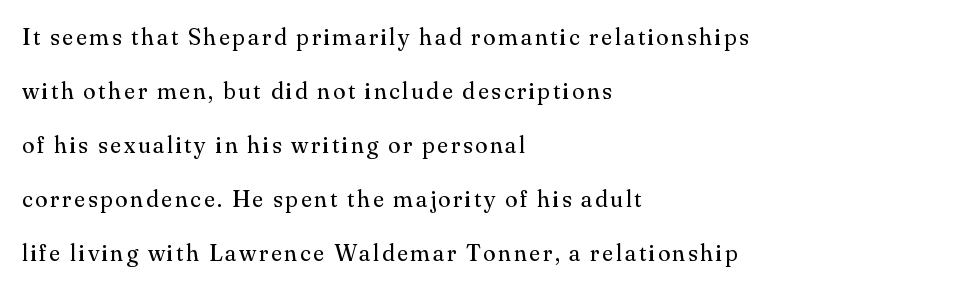
{"italic": "no", "bold": "no", "underline": "no", "align": "left", "line_spacing": "loose", "line_spacing_ratio": 2.35, "glyph_px": 23}
